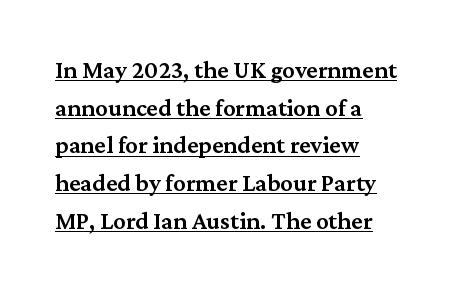
Q: Is the text bold? A: Semi-bold.
Q: Is the text italic (slanted)? A: No, it is upright.
Q: Is the text underlined? A: Yes.
Q: How is the paragraph aligned? A: Left-aligned.
Q: Is the spacing between letters normal or unusually wide? A: Normal.
Q: Is the spacing between lines tight, normal or loose? A: Normal.
